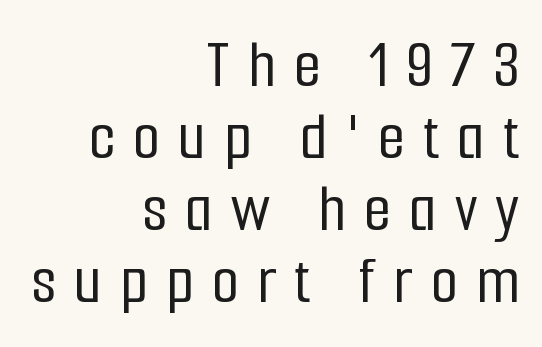
Q: Is the text italic (slanted)? A: No, it is upright.
Q: Is the typeface a serif or a sans-serif typeface? A: Sans-serif.
Q: Is the text underlined? A: No.
Q: How is the paragraph aligned? A: Right-aligned.
Q: Is the spacing between letters normal or unusually wide? A: Unusually wide.
Q: Is the spacing between lines tight, normal or loose? A: Tight.
Q: Width (condensed, normal, or wide)? A: Condensed.
Q: Stroke contrast? A: Low.
Q: x-height? A: Medium.
Q: Monospaced? A: No.
